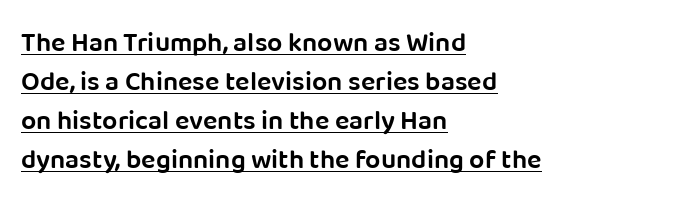
{"italic": "no", "bold": "semi", "underline": "yes", "align": "left", "line_spacing": "normal", "line_spacing_ratio": 1.44, "letter_spacing": "normal", "letter_spacing_em": 0.0, "glyph_px": 27}
